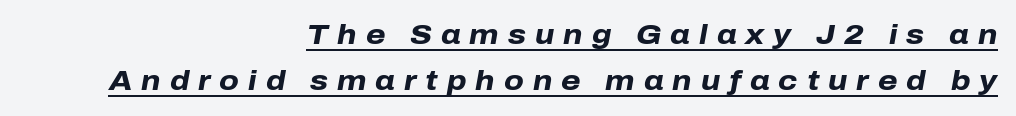
{"italic": "yes", "lean": "right", "slant_degrees": 10, "bold": "yes", "weight": "heavy", "width": "normal", "stroke_contrast": "low", "x_height": "medium", "monospaced": "no", "underline": "yes", "align": "right", "line_spacing": "normal", "line_spacing_ratio": 1.66, "letter_spacing": "wide", "letter_spacing_em": 0.32, "glyph_px": 28}
